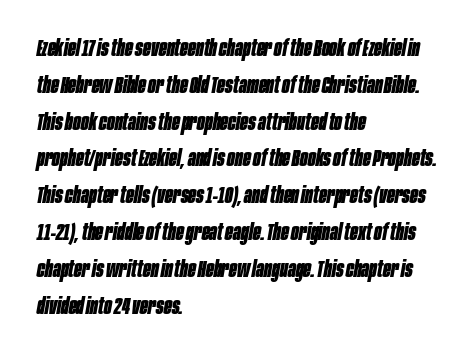
The image shows 23 px bold type, italic (leaning right); set left-aligned, normal line spacing (1.6x), normal letter spacing, not underlined.
